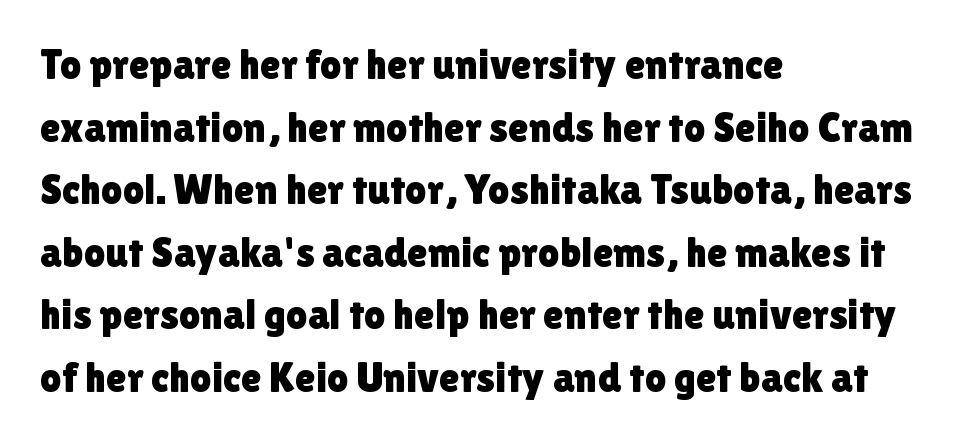
{"serif": "no", "italic": "no", "width": "normal", "x_height": "medium", "monospaced": "no", "underline": "no", "align": "left", "line_spacing": "normal", "line_spacing_ratio": 1.49, "letter_spacing": "normal", "letter_spacing_em": 0.0, "glyph_px": 42}
